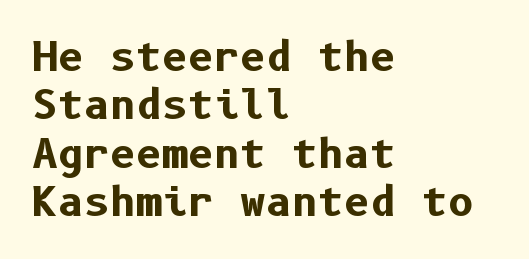
The image shows 40 px bold sans-serif type, upright; set left-aligned, line spacing 1.21x, normal letter spacing, not underlined; low stroke contrast and a medium x-height.
